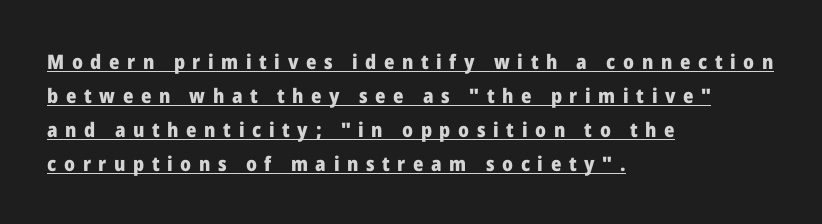
Q: Is the text bold? A: Yes.
Q: Is the text italic (slanted)? A: No, it is upright.
Q: Is the text underlined? A: Yes.
Q: How is the paragraph aligned? A: Left-aligned.
Q: Is the spacing between letters normal or unusually wide? A: Unusually wide.
Q: Is the spacing between lines tight, normal or loose? A: Normal.
